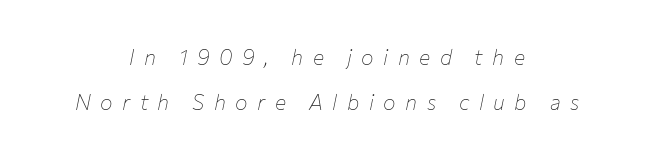
Q: Is the text bold? A: No.
Q: Is the text italic (slanted)? A: Yes, it leans right by about 12 degrees.
Q: Is the text underlined? A: No.
Q: How is the paragraph aligned? A: Centered.
Q: Is the spacing between letters normal or unusually wide? A: Unusually wide.
Q: Is the spacing between lines tight, normal or loose? A: Loose.
